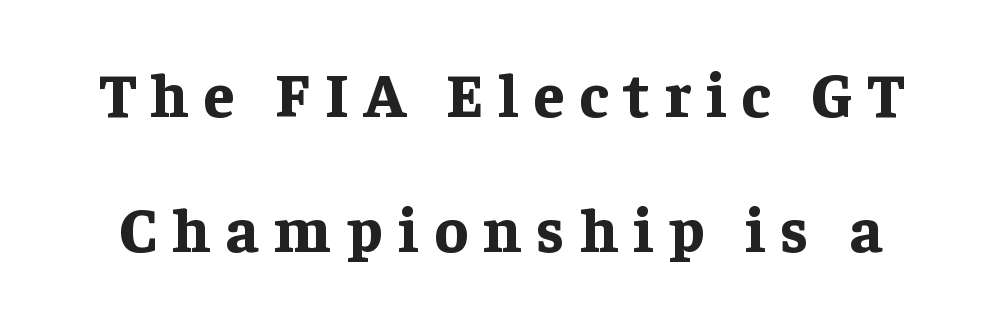
Observe the serifs anchoring each vertical stroke in this sample. Compared with typical body copy, the letter spacing here is much looser. Emphasis by weight is at full strength: bold. Italic? Not at all — the glyphs are vertical. Clear beneath every line of the passage. Do the characters align in a grid? No, the font is proportional.
